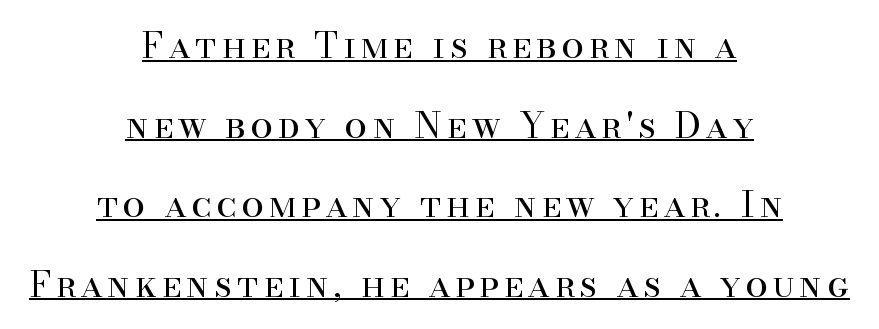
The rag falls on both sides of this text block equally. Caption: lettering with a line underneath. The lettering holds an erect, upright posture throughout. Is the type heavy? It reads as light-to-regular instead. These lines are rendered in a variable-pitch font.
